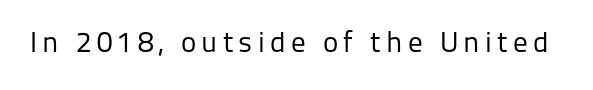
Descenders hang freely into open space. Note: no serifs on the glyphs. Think of a printed novel: that variable character pitch is what you see here. Weight class: somewhere from thin through regular.
